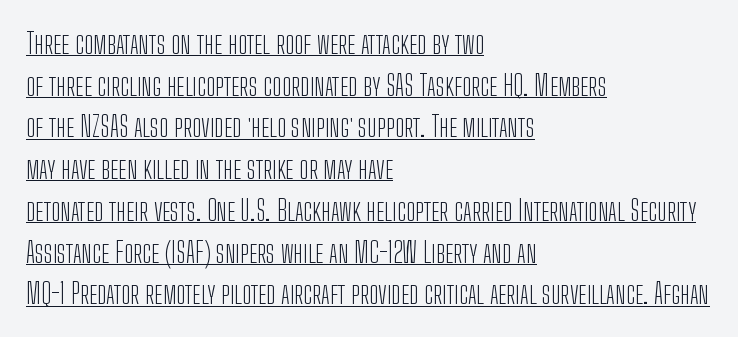
Q: Is the text bold? A: No.
Q: Is the text italic (slanted)? A: No, it is upright.
Q: Is the typeface a serif or a sans-serif typeface? A: Sans-serif.
Q: Is the text underlined? A: Yes.
Q: How is the paragraph aligned? A: Left-aligned.
Q: Is the spacing between letters normal or unusually wide? A: Normal.
Q: Is the spacing between lines tight, normal or loose? A: Normal.
Q: Width (condensed, normal, or wide)? A: Condensed.
Q: Stroke contrast? A: Low.
Q: x-height? A: Medium.
Q: Monospaced? A: No.
